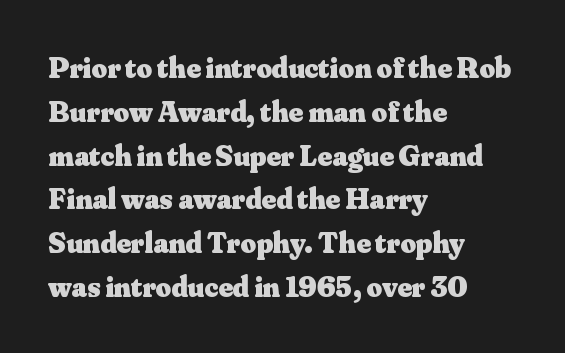
The specimen reads as upright at a glance. Each word holds together tightly as a unit, with standard inter-letter gaps. Strokes here are thick enough to call this a true bold. Reading down the block, your eye returns to a fixed left position each line. Compared with typical paragraphs, the rows here are spaced about the same.
